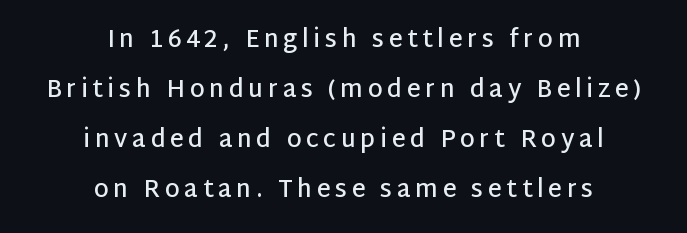
Q: Is the text bold? A: Semi-bold.
Q: Is the text italic (slanted)? A: No, it is upright.
Q: Is the text underlined? A: No.
Q: How is the paragraph aligned? A: Centered.
Q: Is the spacing between lines tight, normal or loose? A: Loose.
